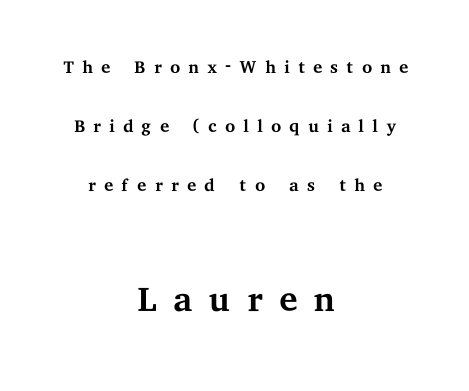
The type family on display is of the serif kind. The passage shown has open, widely tracked lettering throughout. The face used here is proportionally spaced, like ordinary book or web type. Do the letters lean? They stand straight. The block sitting lower on the canvas is the one with enlarged characters.
